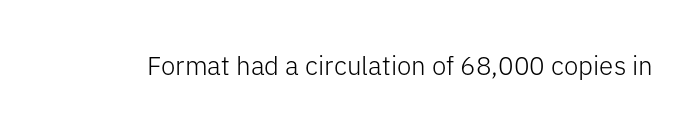
The image shows 26 px text type, upright; set normal letter spacing, not underlined.
